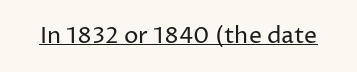
The image shows 23 px text type, upright; set normal letter spacing, underlined.
